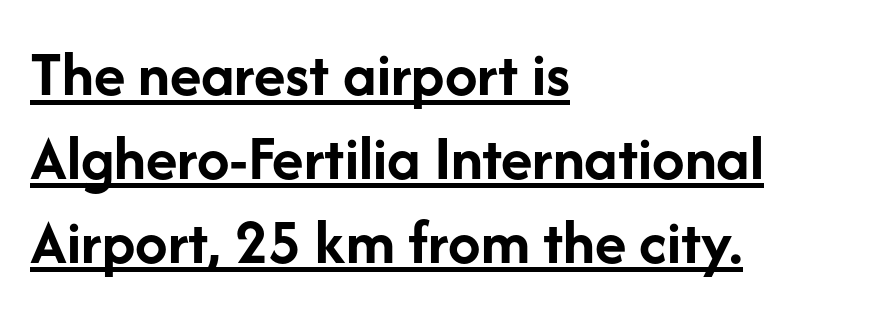
The image shows 65 px semibold sans-serif type, upright; set left-aligned, normal line spacing (1.29x), normal letter spacing, underlined; low stroke contrast and a medium x-height.
